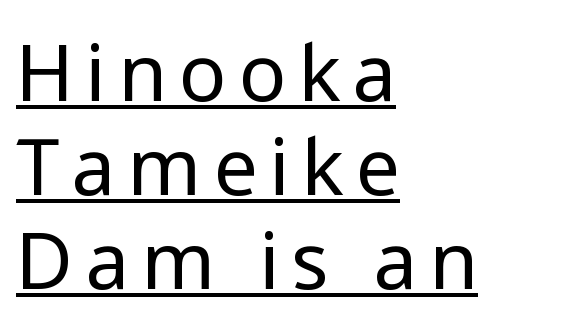
Q: Is the text bold? A: No.
Q: Is the text italic (slanted)? A: No, it is upright.
Q: Is the typeface a serif or a sans-serif typeface? A: Sans-serif.
Q: Is the text underlined? A: Yes.
Q: How is the paragraph aligned? A: Left-aligned.
Q: Width (condensed, normal, or wide)? A: Normal.
Q: Stroke contrast? A: Low.
Q: x-height? A: Medium.
Q: Monospaced? A: No.
